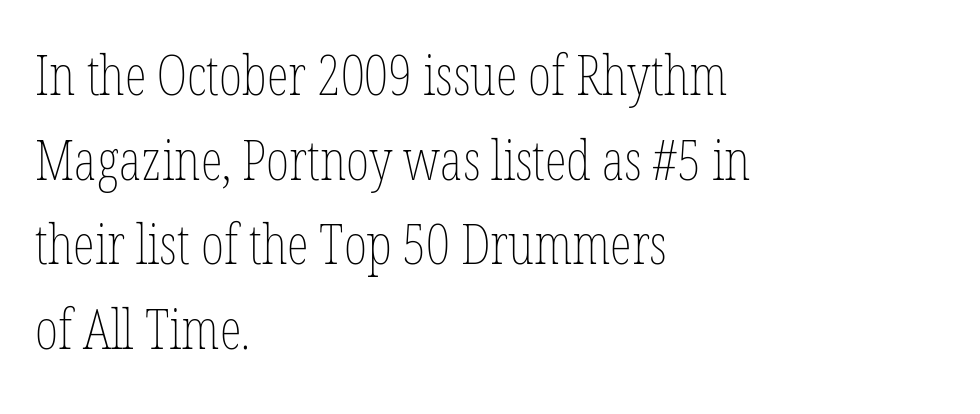
{"italic": "no", "bold": "no", "weight": "thin", "width": "condensed", "stroke_contrast": "low", "x_height": "medium", "monospaced": "no", "underline": "no", "align": "left", "line_spacing": "normal", "line_spacing_ratio": 1.51, "letter_spacing": "normal", "letter_spacing_em": 0.0, "glyph_px": 56}
